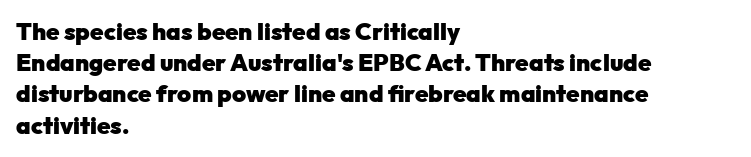
Q: Is the text bold? A: Yes.
Q: Is the text italic (slanted)? A: No, it is upright.
Q: Is the text underlined? A: No.
Q: How is the paragraph aligned? A: Left-aligned.
Q: Is the spacing between letters normal or unusually wide? A: Normal.
Q: Is the spacing between lines tight, normal or loose? A: Normal.
